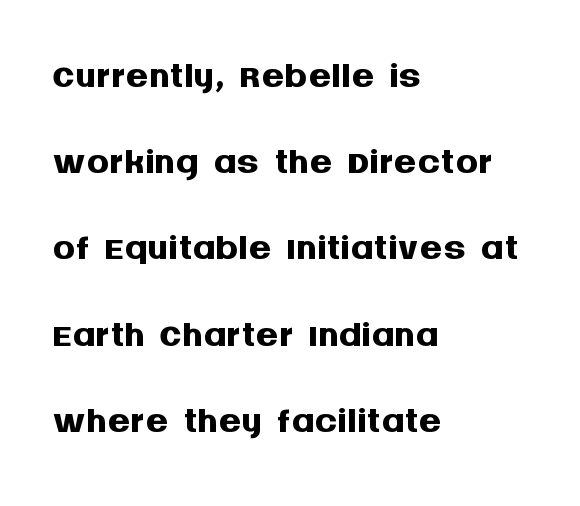
{"serif": "no", "italic": "no", "bold": "yes", "weight": "semibold", "width": "normal", "stroke_contrast": "medium", "x_height": "large", "monospaced": "no", "underline": "no", "align": "left", "line_spacing": "normal", "line_spacing_ratio": 1.54, "letter_spacing": "normal", "letter_spacing_em": 0.0, "glyph_px": 56}
